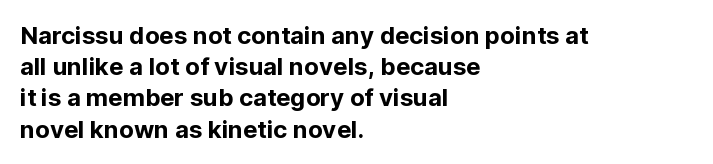
Does the copy run flush right? No — it runs flush left. The font's upright variant was chosen for this text. Descender tails drop into unmarked territory. Reading down the column, the eye jumps a familiar distance to each next line.
